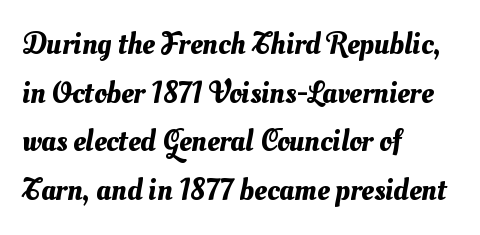
The image shows 31 px text type; set left-aligned, normal line spacing (1.57x), normal letter spacing, not underlined; medium stroke contrast and a small x-height.
